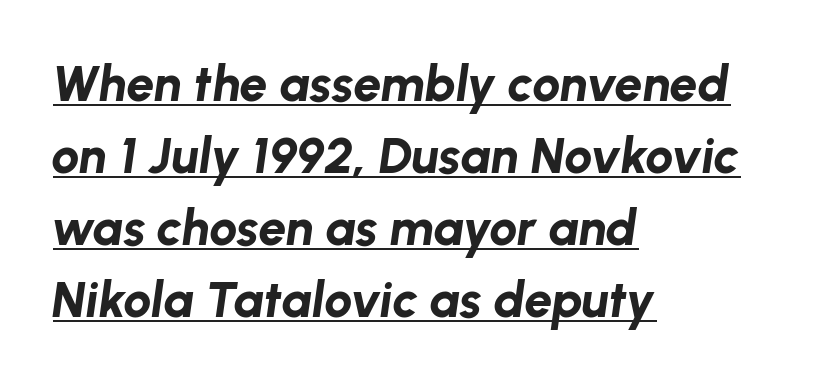
{"italic": "yes", "lean": "right", "slant_degrees": 8, "bold": "yes", "weight": "bold", "width": "normal", "stroke_contrast": "low", "x_height": "medium", "monospaced": "no", "underline": "yes", "align": "left", "line_spacing": "normal", "line_spacing_ratio": 1.44, "letter_spacing": "normal", "letter_spacing_em": 0.0, "glyph_px": 50}
